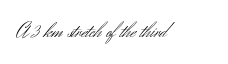
{"bold": "no", "underline": "no", "letter_spacing": "normal", "letter_spacing_em": 0.0, "glyph_px": 22}
